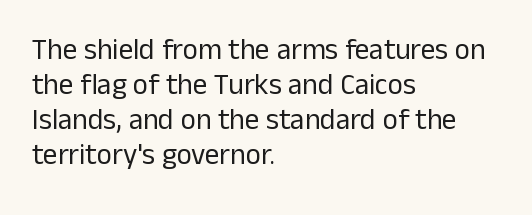
A bare baseline throughout the passage. The face used here is a sans, in the tradition of grotesques and geometrics. The letters advance in unequal steps, a hallmark of proportional type. Unlike italic type, these characters show no tilt at all. These lines stack with their left ends in a neat column.
